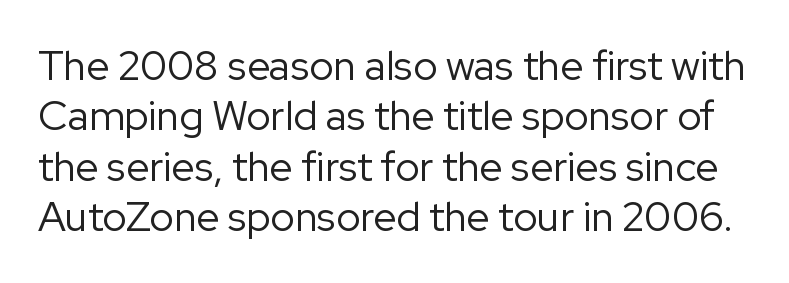
The image shows 41 px regular-weight sans-serif type, upright; set line spacing 1.23x, normal letter spacing, not underlined; low stroke contrast and a medium x-height.
